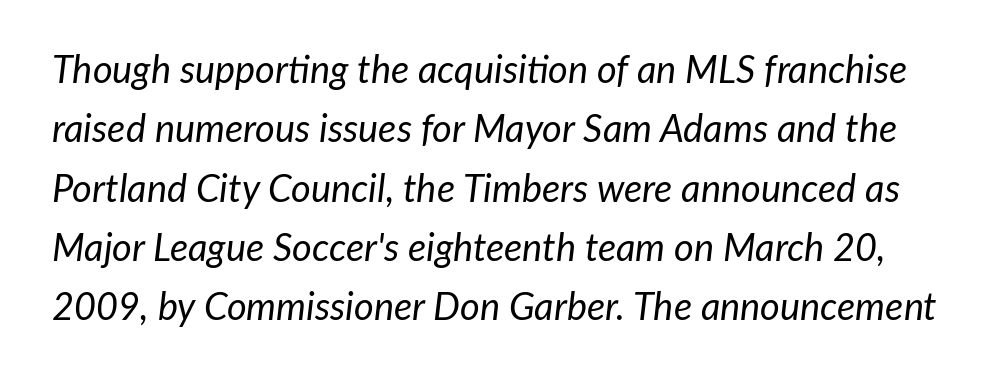
Q: Is the text bold? A: No.
Q: Is the text italic (slanted)? A: Yes, it leans right by about 7 degrees.
Q: Is the text underlined? A: No.
Q: Is the spacing between letters normal or unusually wide? A: Normal.
Q: Is the spacing between lines tight, normal or loose? A: Normal.
Q: Width (condensed, normal, or wide)? A: Normal.
Q: Stroke contrast? A: Low.
Q: x-height? A: Medium.
Q: Monospaced? A: No.
